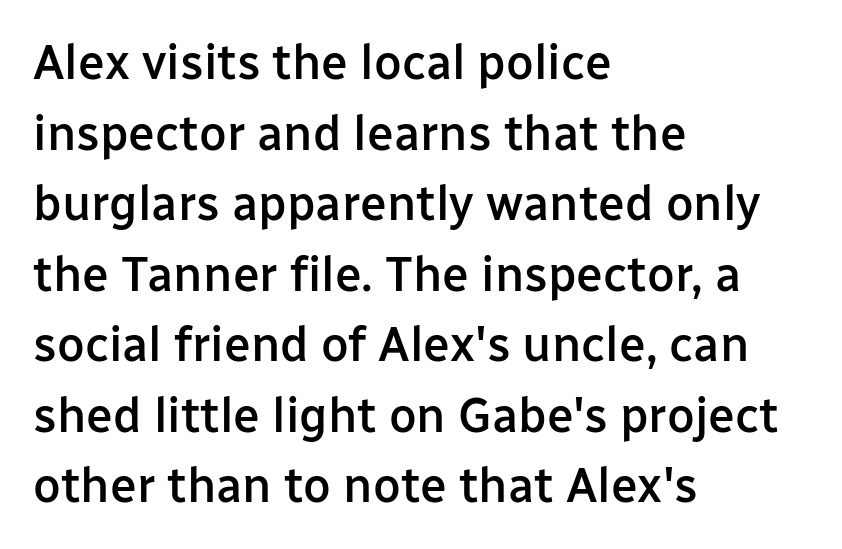
Grotesque or geometric, the face here clearly has no serifs. Students, this is semibold: more ink than regular, less than bold. Characters remain perfectly vertical along every line. Tracking value appears to be zero — textbook default spacing.
